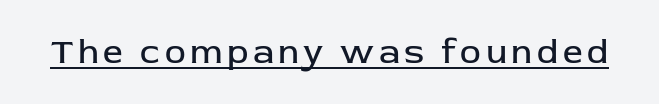
The image shows 35 px regular-weight sans-serif type, upright; set underlined; low stroke contrast and a medium x-height.
